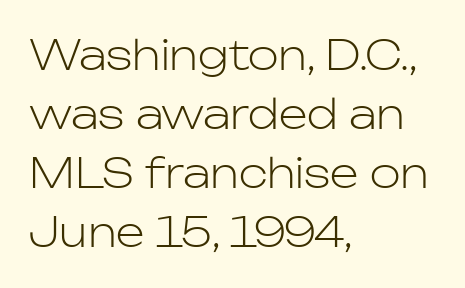
{"serif": "no", "italic": "no", "bold": "no", "weight": "light", "width": "normal", "stroke_contrast": "low", "x_height": "medium", "monospaced": "no", "underline": "no", "align": "left", "line_spacing": "normal", "line_spacing_ratio": 1.44, "letter_spacing": "normal", "letter_spacing_em": 0.0, "glyph_px": 41}
